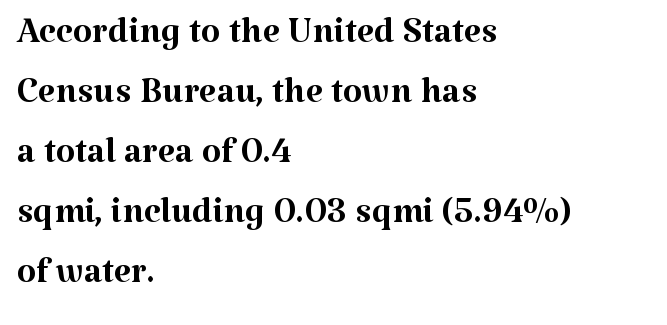
Check where the strokes stop: tiny serifs finish them off. Letters have the restrained weight of plain body copy at most. The baseline area is clear. The face used here is proportionally spaced, like ordinary book or web type. Tracking value appears to be zero — textbook default spacing.
